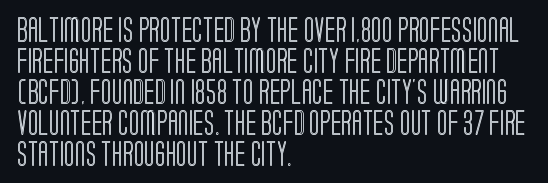
{"italic": "no", "underline": "no", "align": "left", "line_spacing_ratio": 1.24, "letter_spacing": "normal", "letter_spacing_em": 0.0, "glyph_px": 25}
